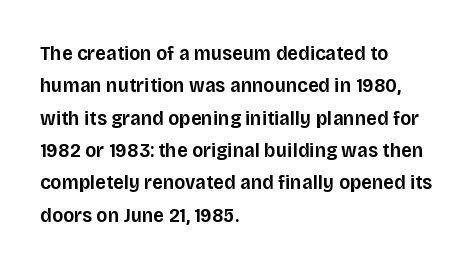
Q: Is the text bold? A: Semi-bold.
Q: Is the text italic (slanted)? A: No, it is upright.
Q: Is the text underlined? A: No.
Q: How is the paragraph aligned? A: Left-aligned.
Q: Is the spacing between letters normal or unusually wide? A: Normal.
Q: Is the spacing between lines tight, normal or loose? A: Normal.
